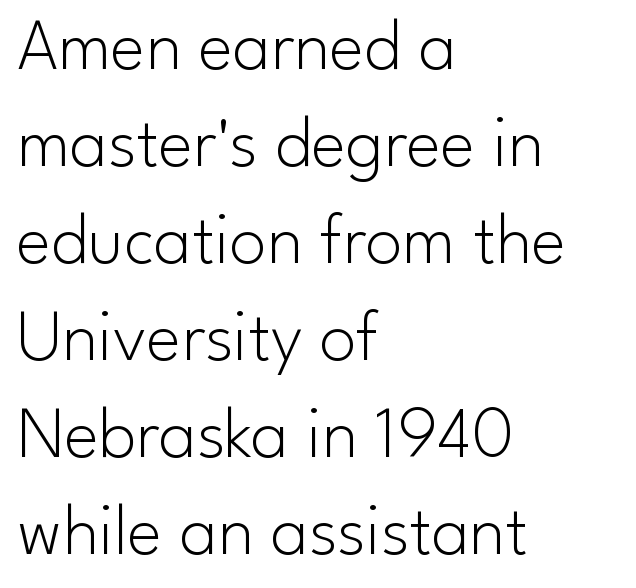
The image shows 74 px light sans-serif type, upright; set left-aligned, normal line spacing (1.31x), normal letter spacing, not underlined; low stroke contrast and a small x-height.
